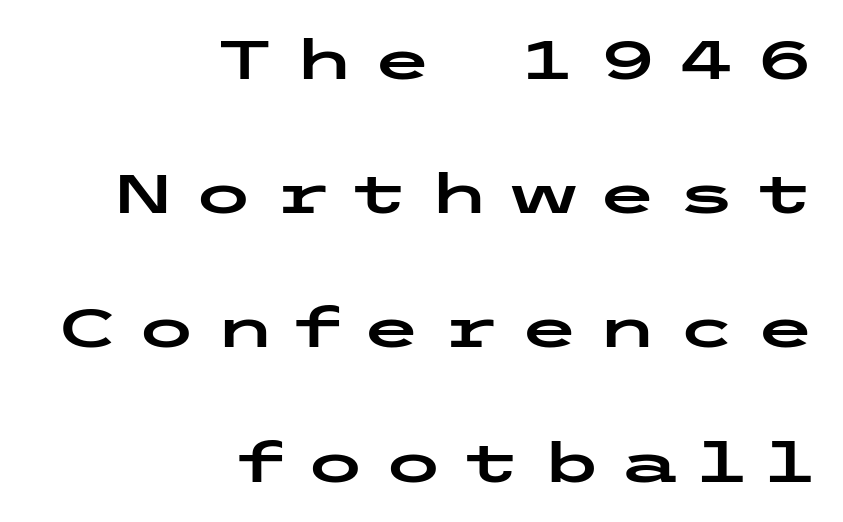
Characters remain perfectly vertical along every line. Does the leading feel generous? Absolutely, it's lavish. Every row of glyphs terminates at an identical x-position on the right. Note: no serifs on the glyphs. A clean baseline with only descenders dipping below it. Tracking value appears strongly positive — letters spread wide.
